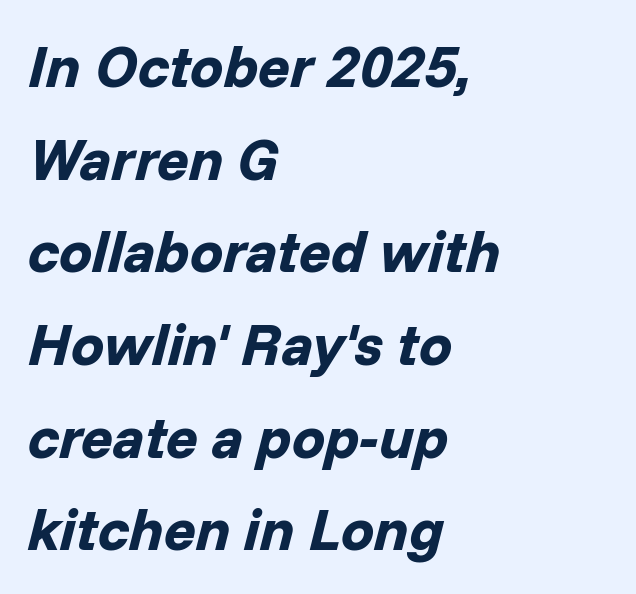
{"italic": "yes", "lean": "right", "slant_degrees": 14, "bold": "yes", "weight": "bold", "width": "normal", "stroke_contrast": "low", "x_height": "medium", "monospaced": "no", "underline": "no", "align": "left", "line_spacing": "normal", "line_spacing_ratio": 1.57, "letter_spacing": "normal", "letter_spacing_em": 0.0, "glyph_px": 59}
